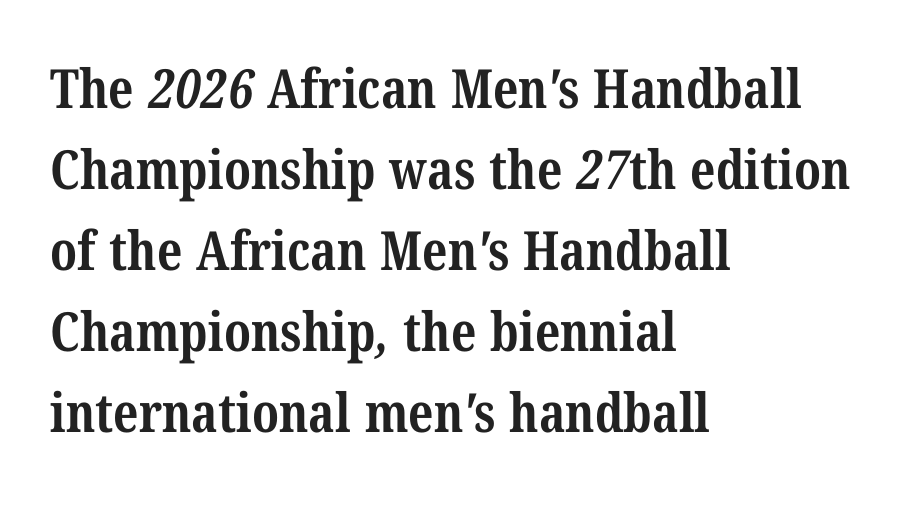
Short and long lines alike share a common starting point at left. Heft: maximum for text — a bold. Classification — serif. There is no visible air inserted between adjacent glyphs. The vertical gap from one line to the next is medium. The zone under the glyphs is completely vacant.
